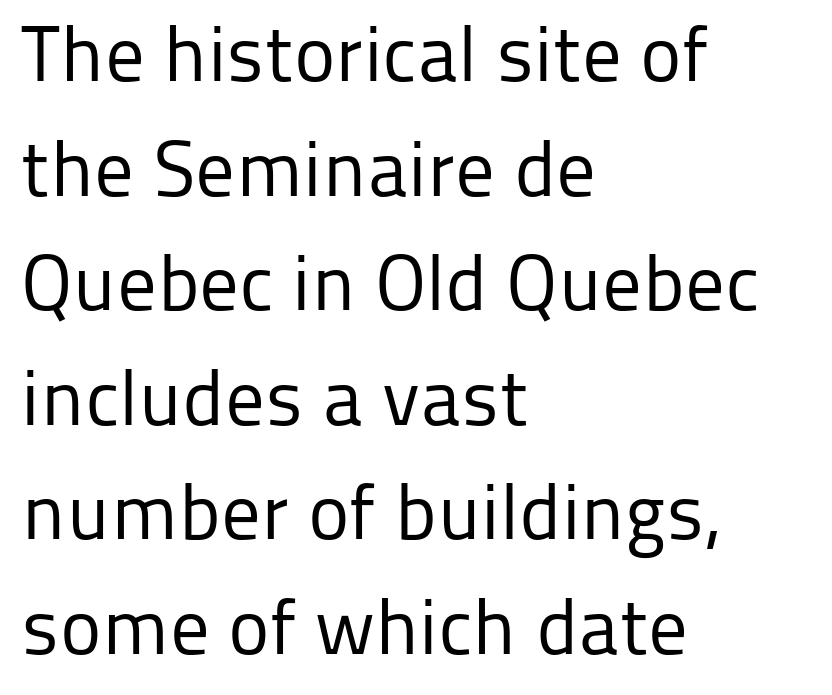
Q: Is the text bold? A: No.
Q: Is the text italic (slanted)? A: No, it is upright.
Q: Is the typeface a serif or a sans-serif typeface? A: Sans-serif.
Q: Is the text underlined? A: No.
Q: How is the paragraph aligned? A: Left-aligned.
Q: Is the spacing between letters normal or unusually wide? A: Normal.
Q: Is the spacing between lines tight, normal or loose? A: Normal.
Q: Width (condensed, normal, or wide)? A: Normal.
Q: Stroke contrast? A: Low.
Q: x-height? A: Medium.
Q: Monospaced? A: No.
